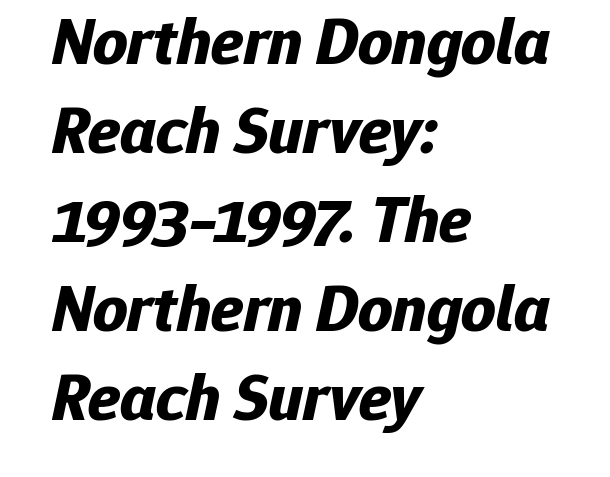
The image shows 67 px bold type, italic (leaning right); set left-aligned, normal line spacing (1.33x), normal letter spacing, not underlined; low stroke contrast and a medium x-height.
